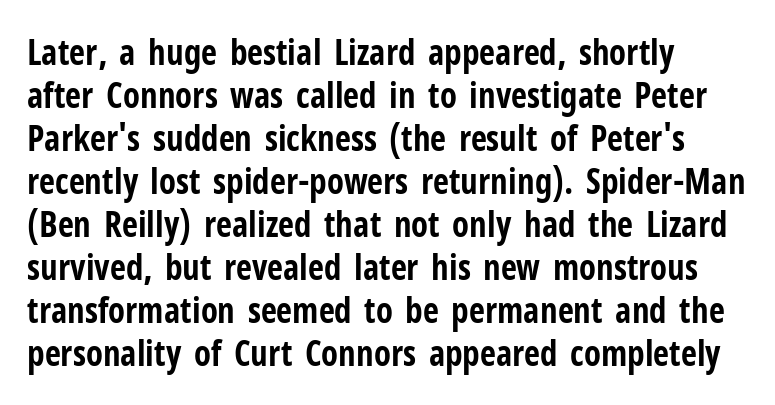
{"serif": "no", "italic": "no", "bold": "yes", "weight": "bold", "width": "condensed", "stroke_contrast": "low", "x_height": "medium", "monospaced": "no", "underline": "no", "align": "left", "line_spacing_ratio": 1.23, "letter_spacing": "normal", "letter_spacing_em": 0.0, "glyph_px": 35}
